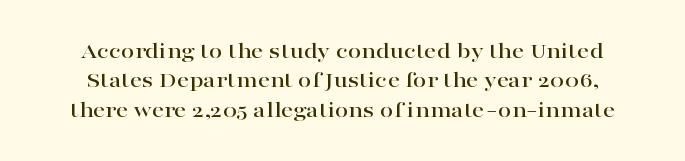
Q: Is the text italic (slanted)? A: No, it is upright.
Q: Is the text underlined? A: No.
Q: Is the spacing between letters normal or unusually wide? A: Normal.
